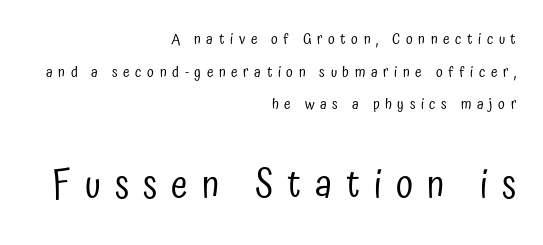
Q: Is the text bold? A: No.
Q: Is the text italic (slanted)? A: No, it is upright.
Q: Is the typeface a serif or a sans-serif typeface? A: Sans-serif.
Q: Is the text underlined? A: No.
Q: How is the paragraph aligned? A: Right-aligned.
Q: Is the spacing between letters normal or unusually wide? A: Unusually wide.
Q: Is the spacing between lines tight, normal or loose? A: Loose.
Q: Which block of text is set in a larger size, the first (top) or the second (bottom)? A: The second (bottom) one.
Q: Width (condensed, normal, or wide)? A: Condensed.
Q: Stroke contrast? A: Low.
Q: x-height? A: Medium.
Q: Monospaced? A: No.
